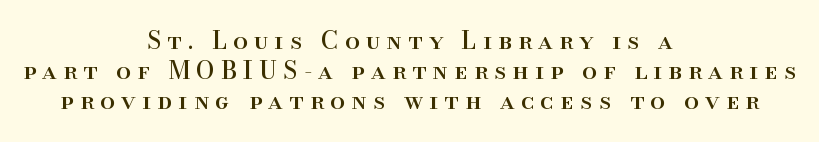
{"italic": "no", "underline": "no", "align": "center", "line_spacing": "normal", "line_spacing_ratio": 1.26, "letter_spacing": "wide", "letter_spacing_em": 0.26, "glyph_px": 24}
